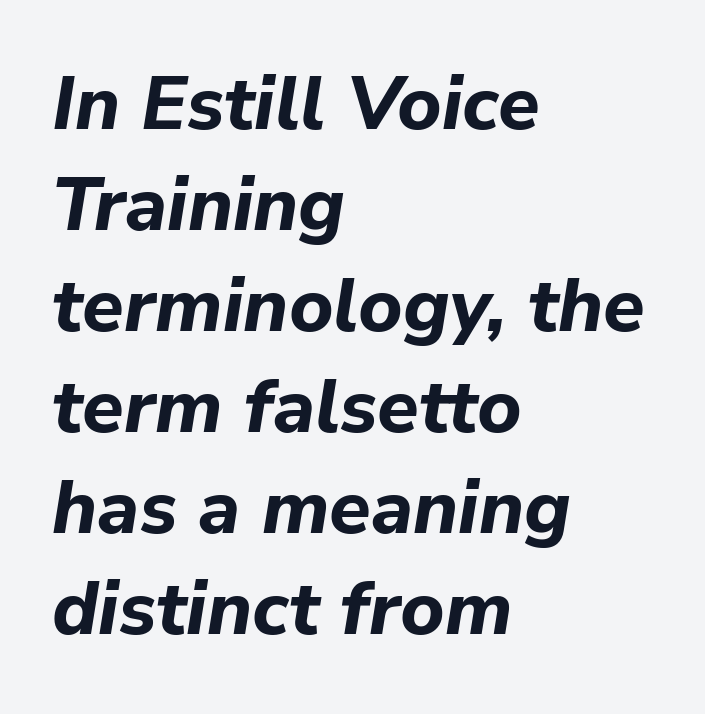
Q: Is the text bold? A: Yes.
Q: Is the text italic (slanted)? A: Yes, it leans right by about 9 degrees.
Q: Is the text underlined? A: No.
Q: How is the paragraph aligned? A: Left-aligned.
Q: Is the spacing between letters normal or unusually wide? A: Normal.
Q: Is the spacing between lines tight, normal or loose? A: Normal.
Q: Width (condensed, normal, or wide)? A: Normal.
Q: Stroke contrast? A: Low.
Q: x-height? A: Medium.
Q: Monospaced? A: No.
